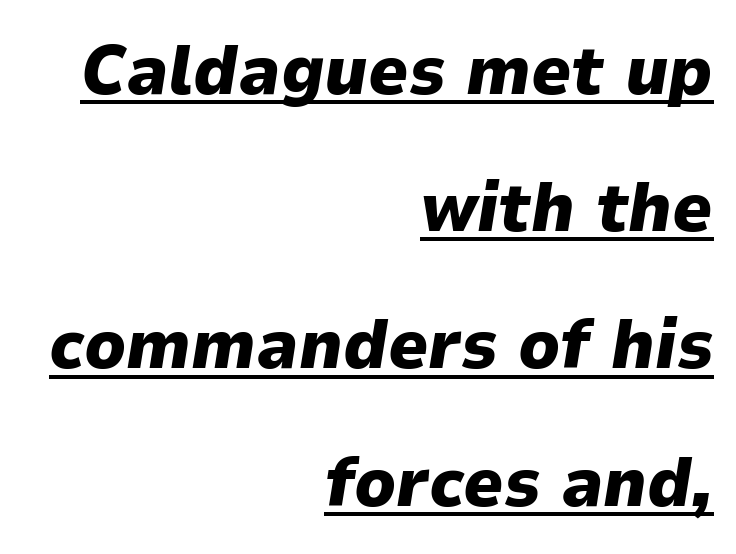
Line spacing here is loose. Yep, that's italic — everything's leaning. This rendering features underlined lettering. Short and long lines alike share a common ending point at right.
